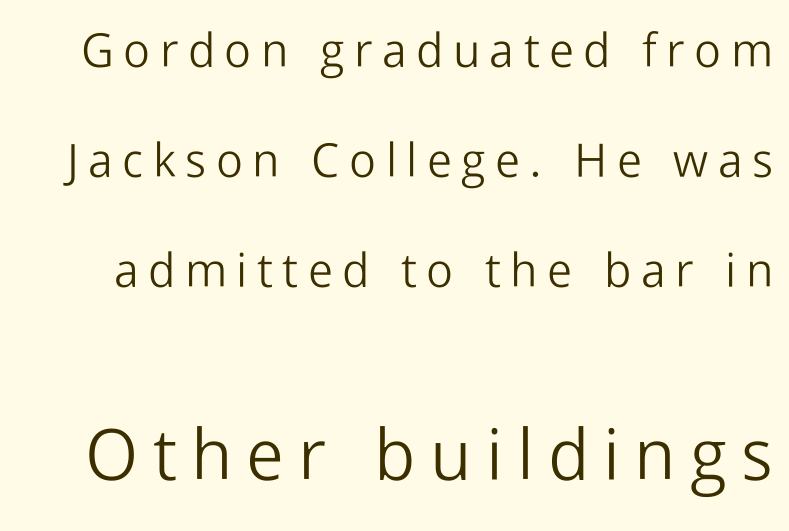
Check the space under the baseline: it is left empty. Summary of vertical rhythm: relaxed, with wide interline spacing. This sample has the flowing, uneven cadence of proportional lettering. The font sits on the lighter half of the weight spectrum, regular included. Nope, not italic — everything's standing straight.
